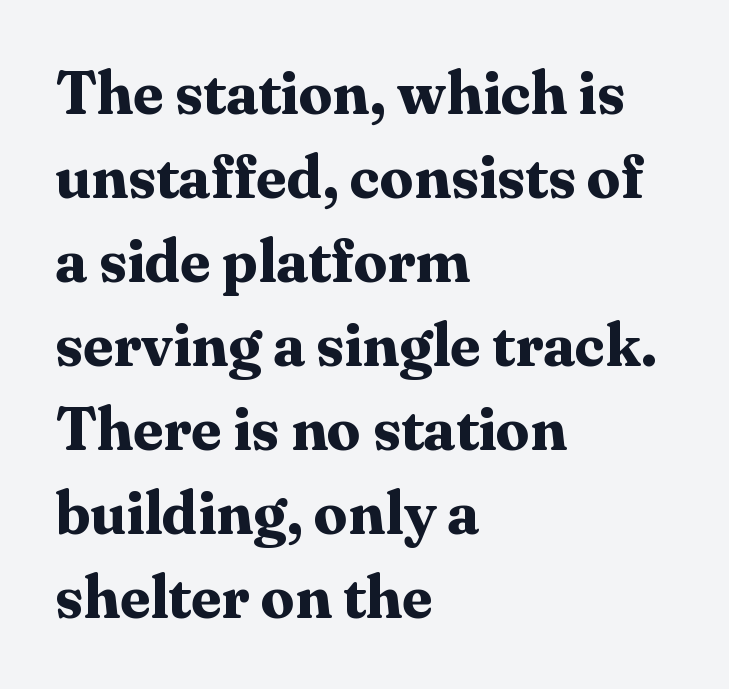
Q: Is the text bold? A: Yes.
Q: Is the text italic (slanted)? A: No, it is upright.
Q: Is the typeface a serif or a sans-serif typeface? A: Serif.
Q: Is the text underlined? A: No.
Q: How is the paragraph aligned? A: Left-aligned.
Q: Is the spacing between letters normal or unusually wide? A: Normal.
Q: Is the spacing between lines tight, normal or loose? A: Normal.
Q: Width (condensed, normal, or wide)? A: Normal.
Q: Stroke contrast? A: Medium.
Q: x-height? A: Medium.
Q: Monospaced? A: No.
